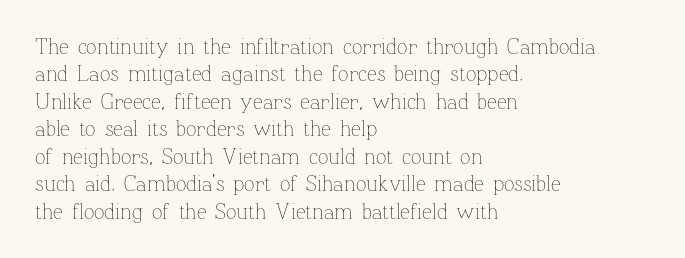
Q: Is the text bold? A: No.
Q: Is the text italic (slanted)? A: No, it is upright.
Q: Is the text underlined? A: No.
Q: How is the paragraph aligned? A: Left-aligned.
Q: Is the spacing between letters normal or unusually wide? A: Normal.
Q: Is the spacing between lines tight, normal or loose? A: Normal.
